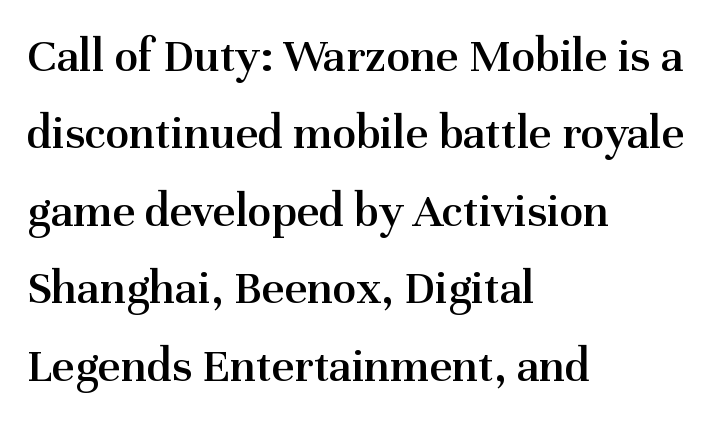
The image shows 49 px semibold serif type, upright; set left-aligned, normal line spacing (1.58x), normal letter spacing, not underlined; medium stroke contrast and a medium x-height.
